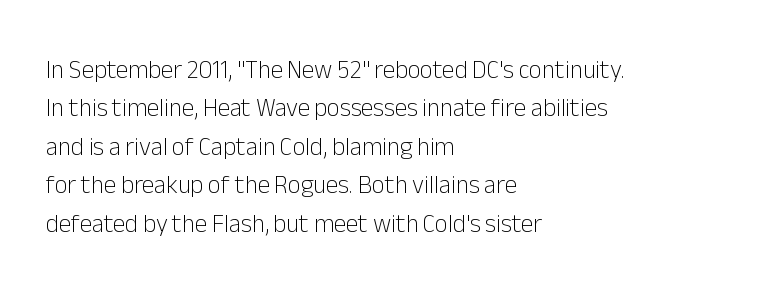
Q: Is the text bold? A: No.
Q: Is the text italic (slanted)? A: No, it is upright.
Q: Is the text underlined? A: No.
Q: How is the paragraph aligned? A: Left-aligned.
Q: Is the spacing between letters normal or unusually wide? A: Normal.
Q: Is the spacing between lines tight, normal or loose? A: Normal.
